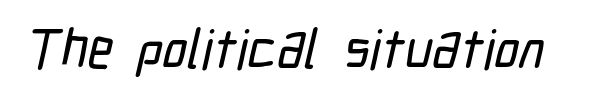
The image shows 55 px condensed sans-serif type; set normal letter spacing, not underlined; low stroke contrast and a medium x-height.
